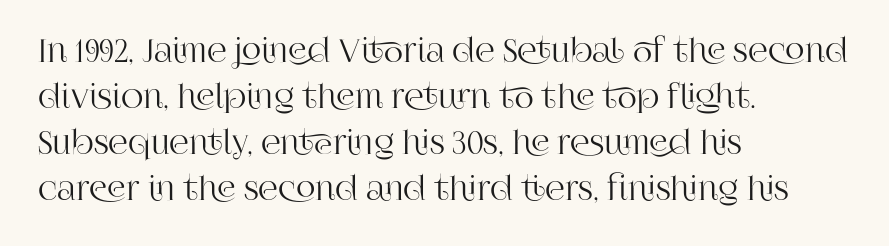
The face used here is rendered with its standard letterfit. The rows are spaced the way most documents space them. A typesetter would call this proportional, since set widths differ per character. The designer went with a serif here, giving each stem small feet. Notice how the passage keeps a crisp vertical edge on the left only. Has an underline been added? It has not.
